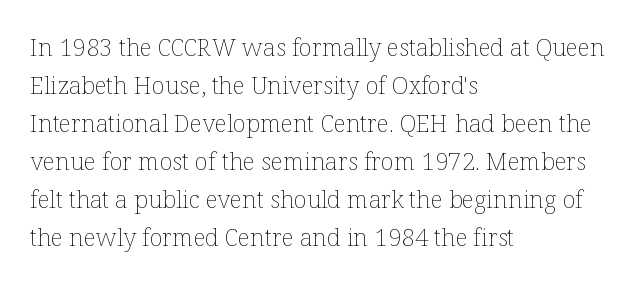
Caption: standard tracking, unaltered. How would I describe the line gaps? Plain and ordinary. Notice how the stems are strictly vertical — no italics here. The typeface has the unassuming heft of standard copy or less. The lines are quadded left.
